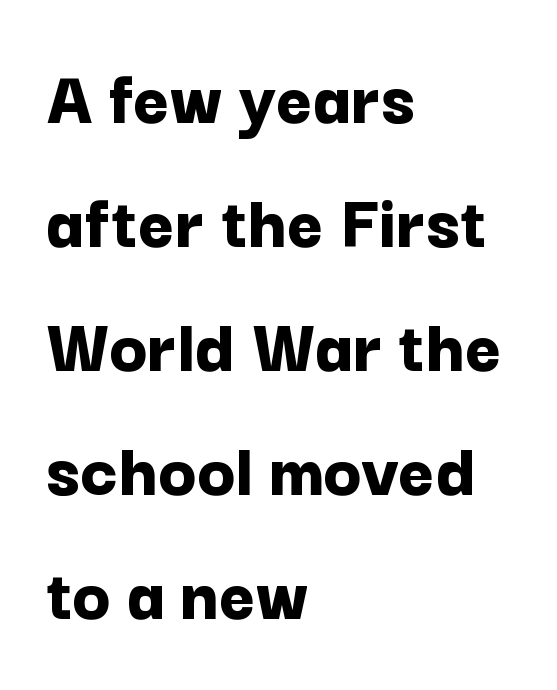
Students, this is bold: see how much ink each stroke carries. Short note: letters normally spaced. The rendering uses natural spacing where letterforms have individual widths. In terms of leading, this rendering sits right in the middle. The font family rendered here belongs to the sans-serif group. The typography opts for an upright posture over an oblique one.
